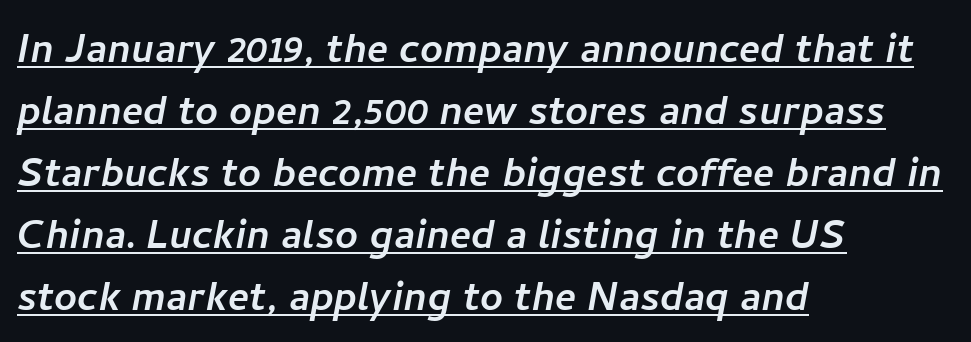
{"serif": "no", "width": "normal", "stroke_contrast": "low", "x_height": "medium", "monospaced": "no", "underline": "yes", "align": "left", "line_spacing_ratio": 1.24, "letter_spacing": "normal", "letter_spacing_em": 0.0, "glyph_px": 50}
